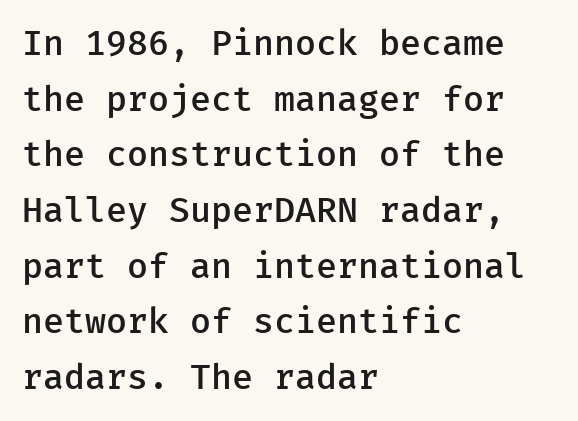
Posture: upright roman. The rendering anchors every line to the left-hand side. These lines are composed in type without serifs. Does extra space separate the letters? No, they use regular spacing. Honestly, the row spacing looks completely unremarkable.
